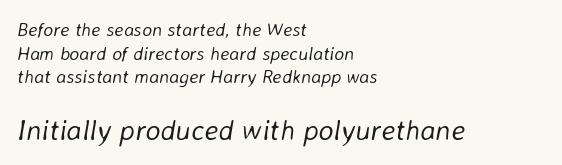
The weight would be labelled regular, book, light, or lighter still. Descenders are the only things crossing below the line. The rendering keeps characters at their native spacing. Line beginnings align vertically; line endings do not.
